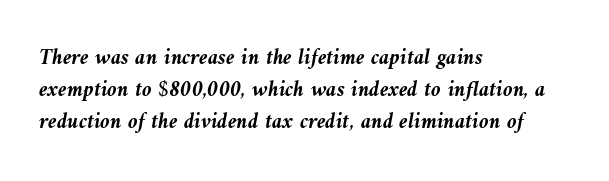
Typographic density is high because the face is bold. A clean baseline with only descenders dipping below it. Leading matches the norm, producing a regular column. This rendering uses left alignment, leaving the right contour irregular. Compared with typical body copy, the letter spacing here is the same. Is the type slanted? Yes — the strokes lean at a clear angle.
